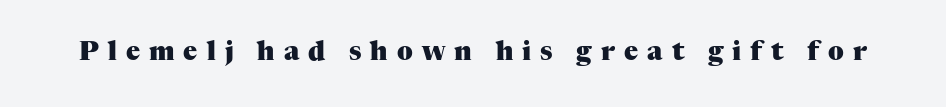
Honestly, there is no underline to notice here at all. Ordinary non-slanted type is in use. The letters are bold, with thick, heavy strokes. Short note: letters widely spaced.
